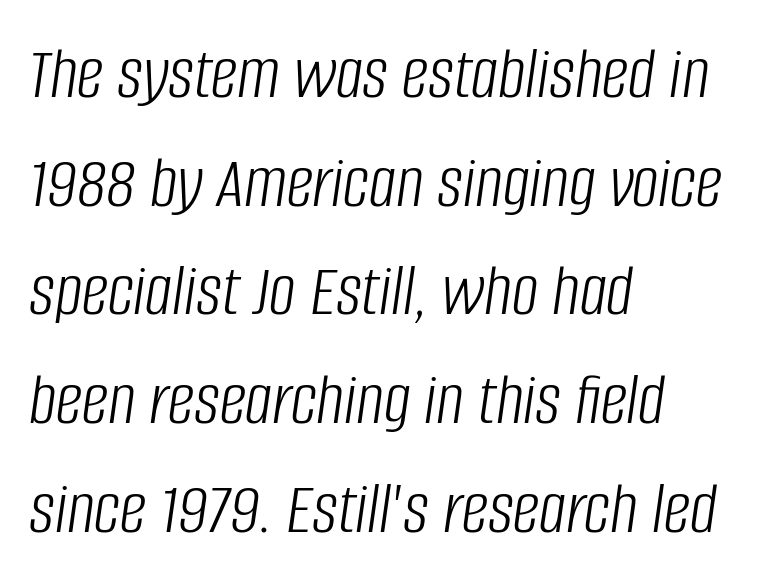
Left-aligned paragraph, ragged on the right. Clear beneath every line of the passage. Notice how the stems are inclined rather than vertical — that's the hallmark of italics. Varying glyph widths throughout — classic text-font behaviour. Weight: regular or lighter.
